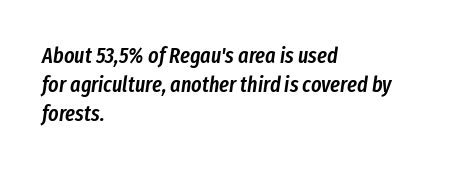
Interline gaps are of average width in this sample. Underline: absent. Tall strokes in this sample are angled rather than plumb. Caption: standard tracking, unaltered. Where is the straight margin? On the left.
